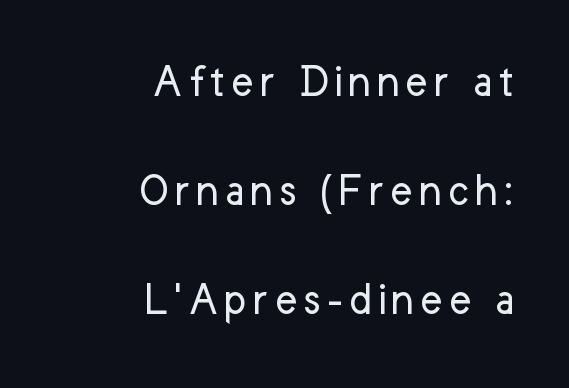
The image shows 48 px regular-weight sans-serif type, upright; set right-aligned, loose line spacing (2.27x), not underlined; low stroke contrast and a medium x-height.
